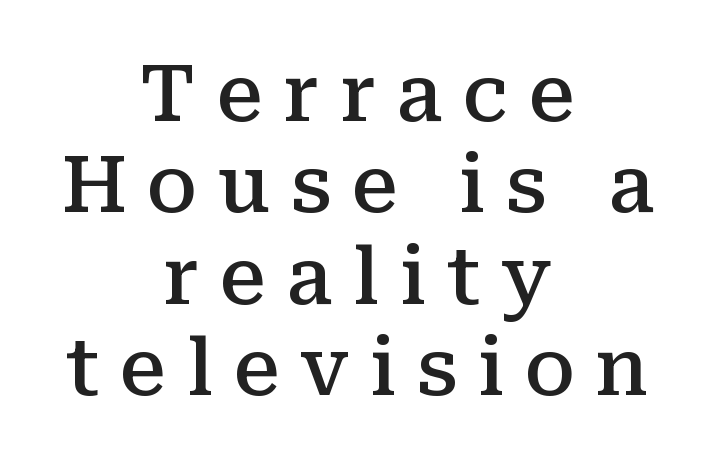
Short note: letters widely spaced. The rendering uses natural spacing where letterforms have individual widths. Stroke thickness is moderately raised; the sample reads as semibold. Notice how the passage keeps no hard edge, just a central spine.
